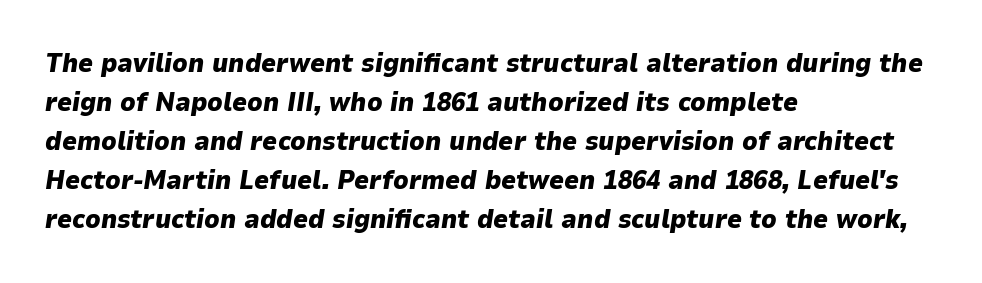
Evenly set lines give the paragraph a standard silhouette. Slanted lettering throughout. Underlining? Definitely not there. Here the glyphs are tracked normally, forming tight word shapes. Leftover space on each line is placed entirely after the last word.
